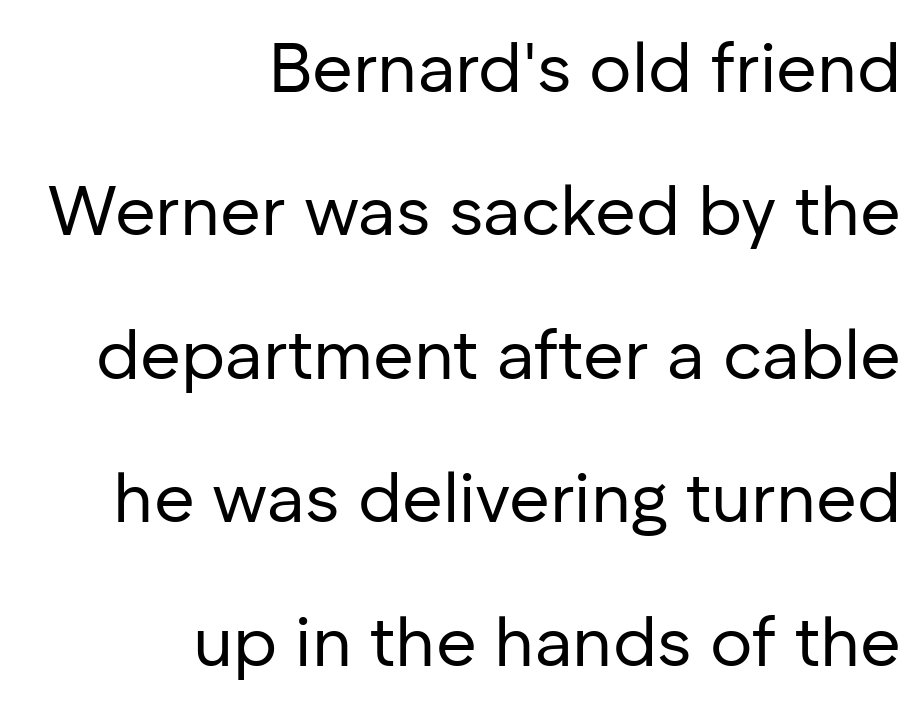
The text was rendered using a sans face with plain stroke endings. Is this a fixed-width face? No — the glyphs have proportional, varying widths. The line texture is even and compact thanks to regular tracking. The strokes carry an ordinary text weight at most. Designer's note — italics off, roman on. Has an underline been added? It has not.
